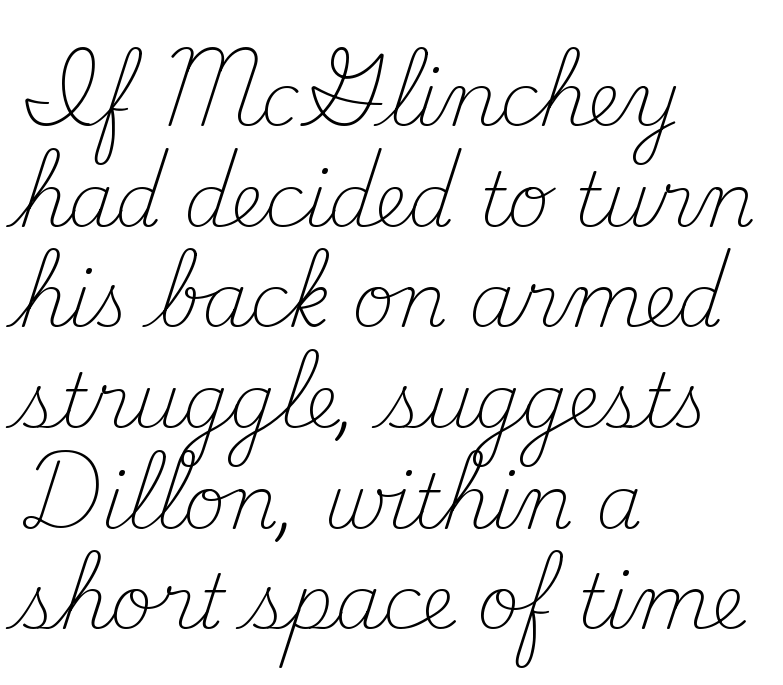
A typesetter would call this leading conventional body-copy spacing. Standard letterfit; no display-style spreading of the glyphs. No heavy texture on the line: the type isn't bold. These lines are composed in type with serifs.
